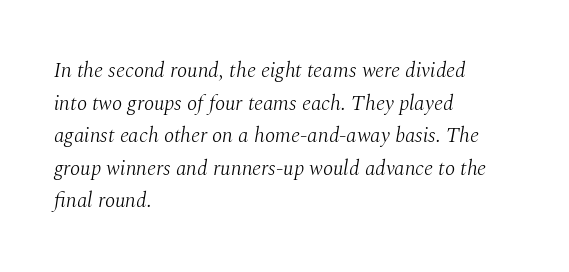
The image shows 21 px text type, italic (leaning right); set left-aligned, normal line spacing (1.55x), normal letter spacing, not underlined.
